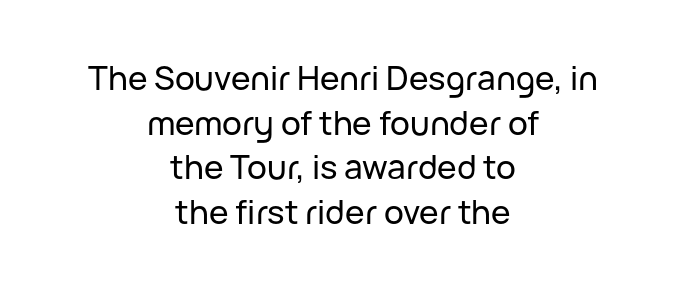
The text block is weighted toward neither margin, spreading evenly from the middle. Rendered with straight, roman letterforms. Note: no serifs on the glyphs. Evenly set lines give the paragraph a standard silhouette. Quick note: underline off.
